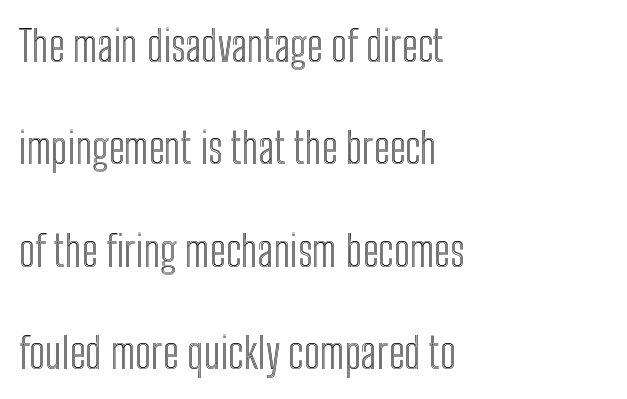
Q: Is the text italic (slanted)? A: No, it is upright.
Q: Is the text underlined? A: No.
Q: How is the paragraph aligned? A: Left-aligned.
Q: Is the spacing between letters normal or unusually wide? A: Normal.
Q: Is the spacing between lines tight, normal or loose? A: Loose.
Q: Width (condensed, normal, or wide)? A: Condensed.
Q: x-height? A: Medium.
Q: Monospaced? A: No.
